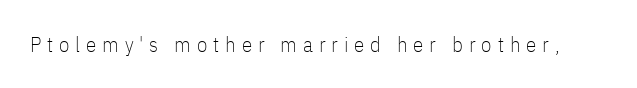
The specimen reads as upright at a glance. The baseline area is clear. No heavy texture on the line: the type isn't bold. The tracking jumps out immediately: characters are airy and widely separated.
